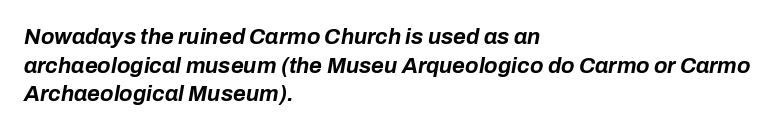
The image shows 22 px bold type, italic (leaning right); set left-aligned, normal line spacing (1.3x), normal letter spacing, not underlined.
